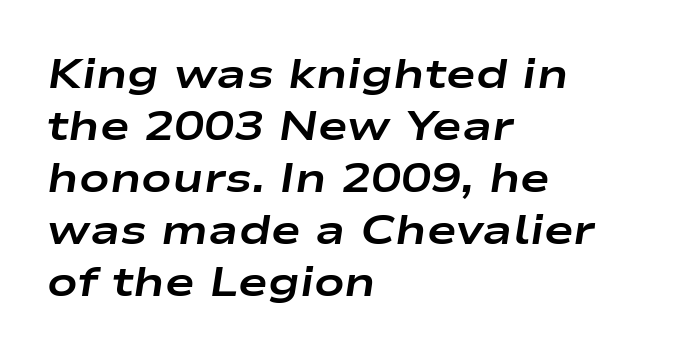
An italicized treatment has been applied to the whole sample. Is there much room between lines? A standard amount, neither cramped nor airy. Plenty of ink on the page — the face is bold. Compared with a centered layout, this one pins lines to the left instead.
